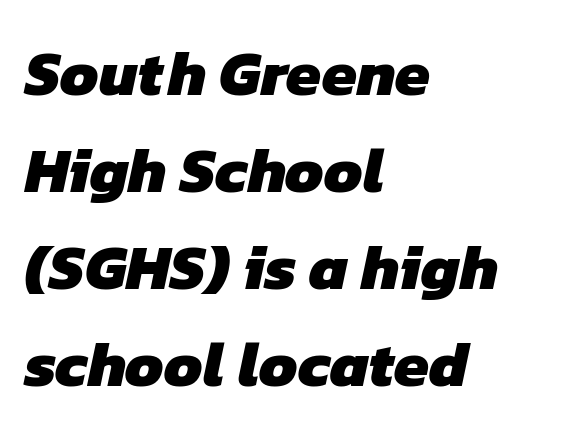
Is this a fixed-width face? No — the glyphs have proportional, varying widths. The typesetting leans heavy: a genuine bold. The vertical gap from one line to the next is medium. A classic flush-left, rag-right setting is used for this passage. How are the letters spaced? Ordinarily, with no added tracking. The letters carry no serifs — their stems end cleanly without finishing strokes.
